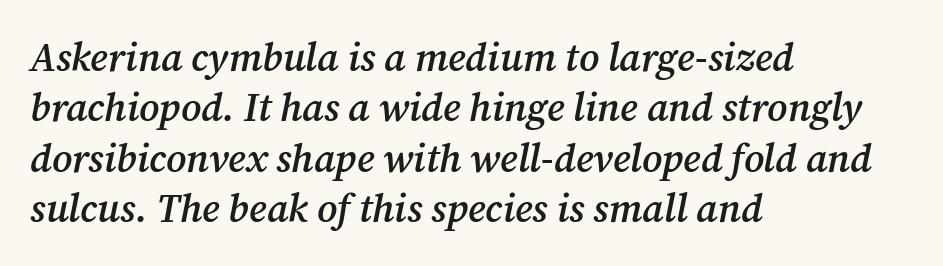
Q: Is the text bold? A: Semi-bold.
Q: Is the text italic (slanted)? A: Yes, it leans right by about 12 degrees.
Q: Is the typeface a serif or a sans-serif typeface? A: Serif.
Q: Is the text underlined? A: No.
Q: How is the paragraph aligned? A: Left-aligned.
Q: Is the spacing between letters normal or unusually wide? A: Normal.
Q: Is the spacing between lines tight, normal or loose? A: Normal.
Q: Width (condensed, normal, or wide)? A: Normal.
Q: Stroke contrast? A: Medium.
Q: x-height? A: Medium.
Q: Monospaced? A: No.
